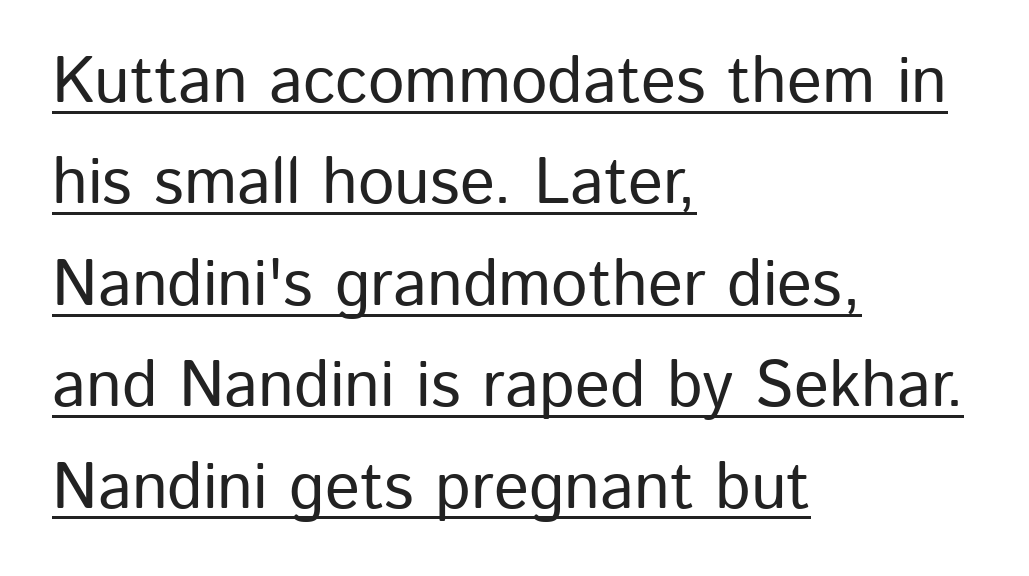
Think of a printed novel: that variable character pitch is what you see here. Descenders here cross a horizontal rule under the line. Is the letter spacing exaggerated? No — it looks like the ordinary default. This is sans-serif lettering, the kind often seen on screens and signage. The text block is weighted toward the left margin, trailing off unevenly rightward.
